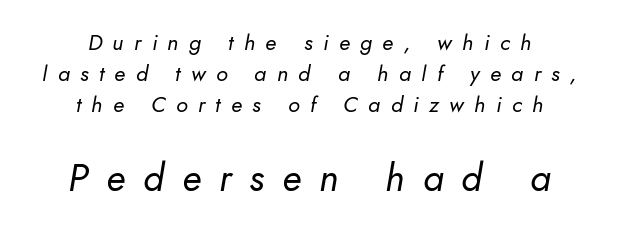
Small over large — that's the arrangement of the two blocks here. These glyphs show unthickened strokes, regular width or finer. In terms of leading, this rendering sits right in the middle. These lines are rendered in a variable-pitch font. The rag falls on both sides of this text block equally. Would a proofreader flag this as italicized? Yes.
